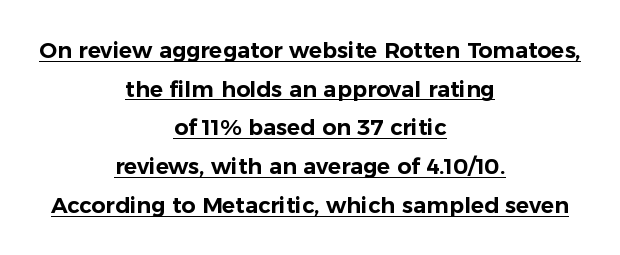
Q: Is the text italic (slanted)? A: No, it is upright.
Q: Is the text underlined? A: Yes.
Q: How is the paragraph aligned? A: Centered.
Q: Is the spacing between letters normal or unusually wide? A: Normal.
